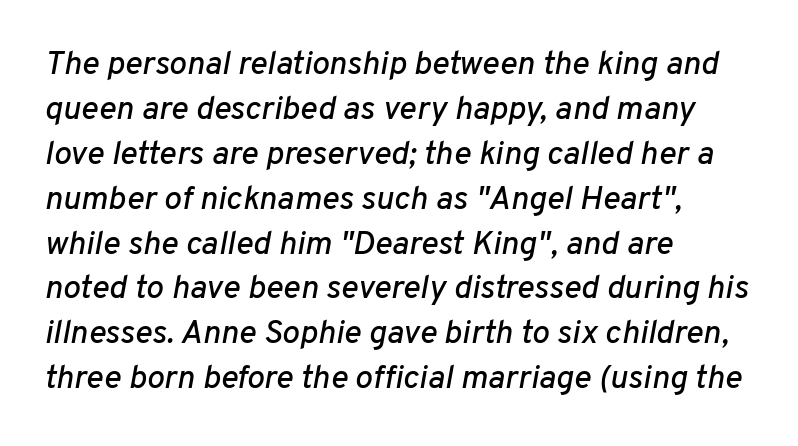
The image shows 33 px text type, italic (leaning right); set left-aligned, normal line spacing (1.36x), normal letter spacing, not underlined; low stroke contrast and a medium x-height.
